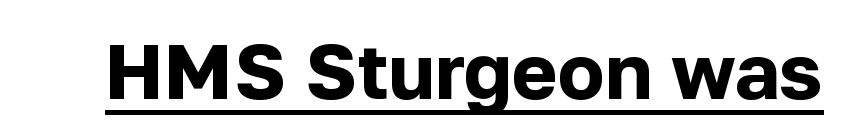
{"serif": "no", "italic": "no", "bold": "yes", "weight": "bold", "width": "normal", "stroke_contrast": "low", "x_height": "medium", "monospaced": "no", "underline": "yes", "letter_spacing": "normal", "letter_spacing_em": 0.0, "glyph_px": 78}
